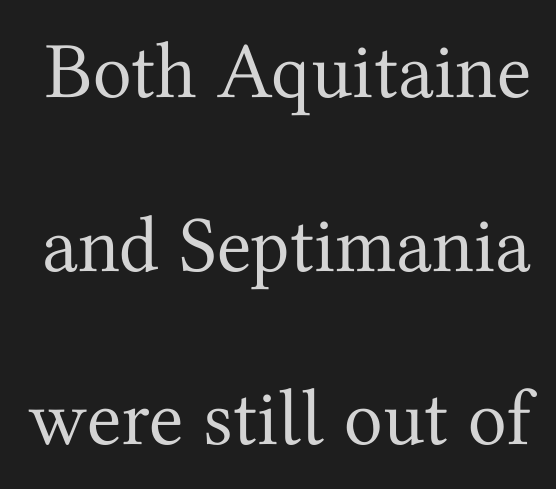
{"serif": "yes", "italic": "no", "bold": "no", "weight": "regular", "width": "normal", "stroke_contrast": "medium", "x_height": "medium", "monospaced": "no", "underline": "no", "line_spacing": "loose", "line_spacing_ratio": 2.17, "letter_spacing": "normal", "letter_spacing_em": 0.0, "glyph_px": 80}
